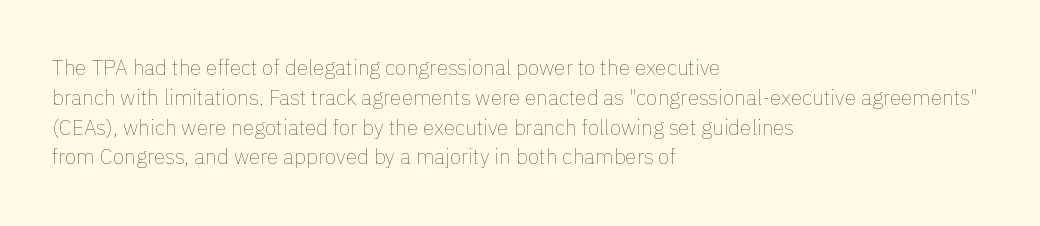
The image shows 21 px text type, upright; set left-aligned, normal line spacing (1.42x), normal letter spacing, not underlined.
